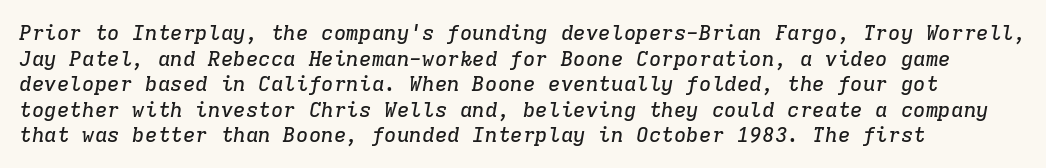
Compared with typical body copy, the letter spacing here is the same. Unmarked baselines from the first word to the last. Tall strokes in this sample are angled rather than plumb. The typesetter chose a ragged-right arrangement here.
